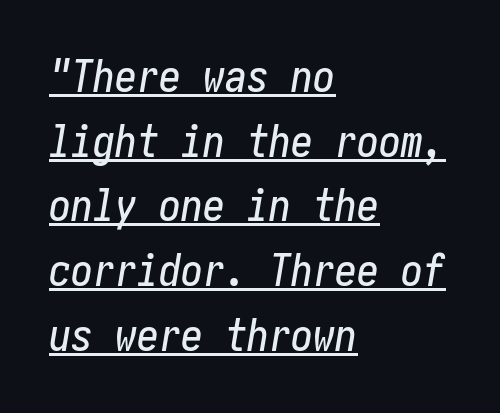
Compared with a centered layout, this one pins lines to the left instead. In terms of leading, this rendering sits right in the middle. Somebody hit Ctrl+U on this one — the words are underlined. Tracking here is standard; glyphs follow each other at the usual distance. Italic: yes, the glyphs are oblique.
